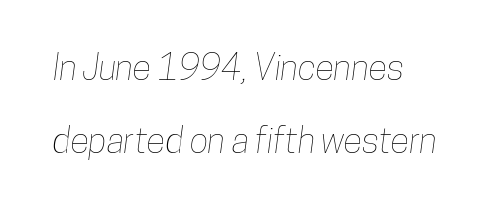
Q: Is the text underlined? A: No.
Q: Is the spacing between letters normal or unusually wide? A: Normal.
Q: Is the spacing between lines tight, normal or loose? A: Loose.
Q: Width (condensed, normal, or wide)? A: Condensed.
Q: Stroke contrast? A: Low.
Q: x-height? A: Medium.
Q: Monospaced? A: No.
